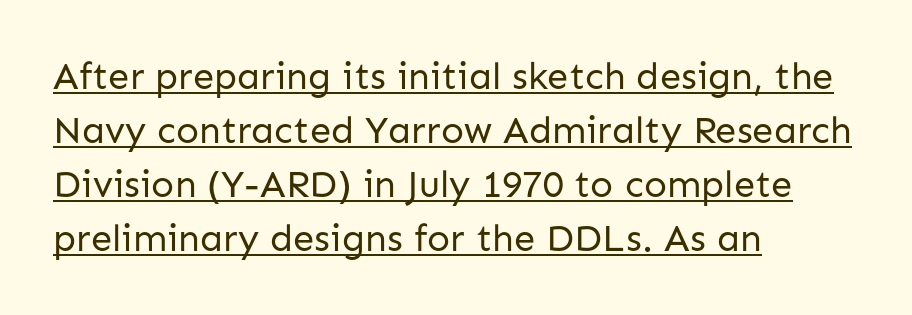
Q: Is the text bold? A: No.
Q: Is the text italic (slanted)? A: No, it is upright.
Q: Is the typeface a serif or a sans-serif typeface? A: Sans-serif.
Q: Is the text underlined? A: Yes.
Q: How is the paragraph aligned? A: Left-aligned.
Q: Is the spacing between letters normal or unusually wide? A: Normal.
Q: Is the spacing between lines tight, normal or loose? A: Normal.
Q: Width (condensed, normal, or wide)? A: Normal.
Q: Stroke contrast? A: Low.
Q: x-height? A: Medium.
Q: Monospaced? A: No.
